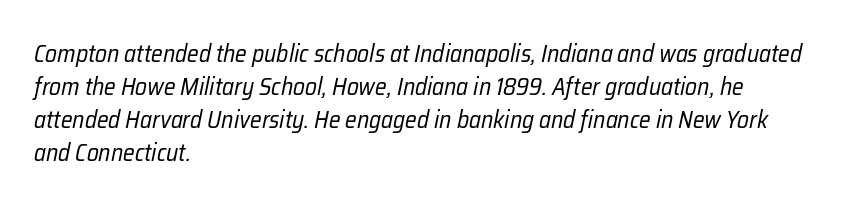
The image shows 24 px text type, italic (leaning right); set left-aligned, normal line spacing (1.37x), normal letter spacing, not underlined.
